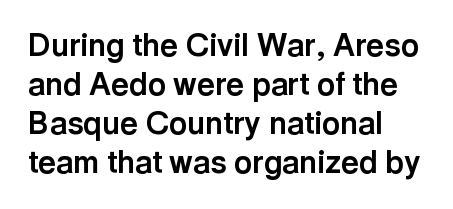
Summary of vertical rhythm: regular, with standard interline spacing. Font category for this specimen: sans-serif. This is the regular roman posture of the typeface. Looks like regular typesetting: each glyph gets only the width it needs. A full-strength bold gives these letters their thick strokes. The string is rendered with underlining switched off.
